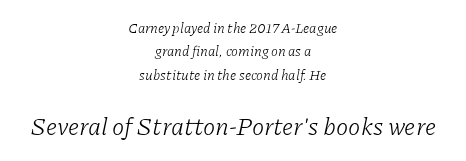
Q: Is the text bold? A: No.
Q: Is the text italic (slanted)? A: Yes, it leans right by about 11 degrees.
Q: Is the text underlined? A: No.
Q: How is the paragraph aligned? A: Centered.
Q: Is the spacing between letters normal or unusually wide? A: Normal.
Q: Is the spacing between lines tight, normal or loose? A: Normal.
Q: Which block of text is set in a larger size, the first (top) or the second (bottom)? A: The second (bottom) one.
